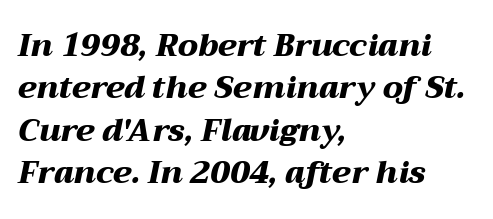
The image shows 31 px heavy, wide type, italic (leaning right); set left-aligned, normal line spacing (1.37x), normal letter spacing, not underlined; medium stroke contrast and a medium x-height.
